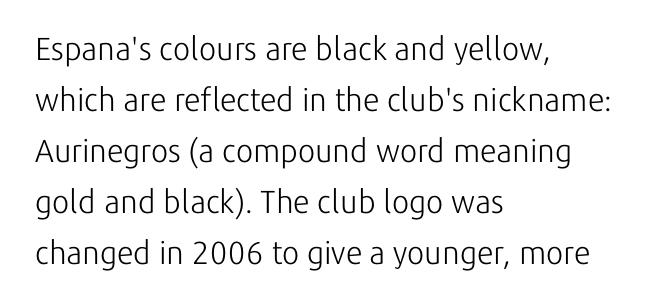
The image shows 32 px light sans-serif type, upright; set left-aligned, normal line spacing (1.59x), normal letter spacing, not underlined; low stroke contrast and a medium x-height.
